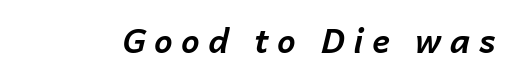
The image shows 33 px bold type, italic (leaning right); set unusually wide letter spacing (+0.26 em), not underlined; low stroke contrast and a medium x-height.
